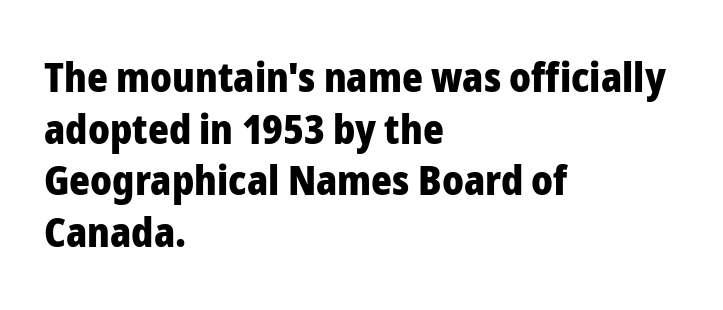
Rows of type keep a routine distance in the vertical direction. To sum up the face: it is a sans, with no serifs. The passage shown is not underscored anywhere. The rendering anchors every line to the left-hand side.
